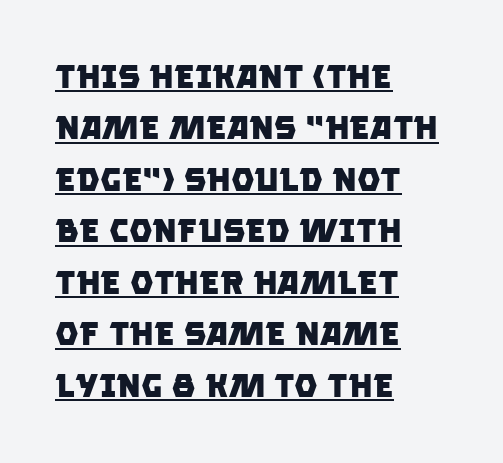
Q: Is the text bold? A: Yes.
Q: Is the typeface a serif or a sans-serif typeface? A: Sans-serif.
Q: Is the text underlined? A: Yes.
Q: How is the paragraph aligned? A: Left-aligned.
Q: Is the spacing between letters normal or unusually wide? A: Normal.
Q: Is the spacing between lines tight, normal or loose? A: Normal.
Q: Width (condensed, normal, or wide)? A: Normal.
Q: Stroke contrast? A: Low.
Q: x-height? A: Large.
Q: Monospaced? A: No.
